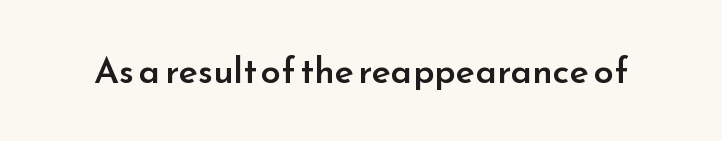
The passage shown is semibold, sitting just below true bold. A sans-serif font was chosen for this passage. The strip under each line holds only bare page. The type is set solid horizontally, with unmodified tracking. Character widths vary here, with narrow letters taking less room than wide ones.
